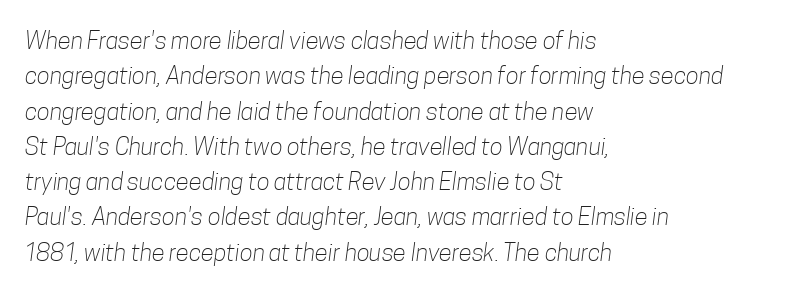
The image shows 24 px text type; set left-aligned, normal line spacing (1.47x), normal letter spacing, not underlined.
